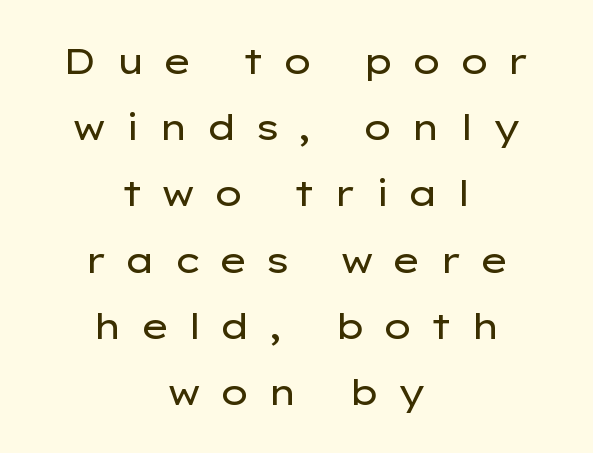
Q: Is the text bold? A: No.
Q: Is the text italic (slanted)? A: No, it is upright.
Q: Is the typeface a serif or a sans-serif typeface? A: Sans-serif.
Q: Is the text underlined? A: No.
Q: How is the paragraph aligned? A: Centered.
Q: Is the spacing between letters normal or unusually wide? A: Unusually wide.
Q: Width (condensed, normal, or wide)? A: Wide.
Q: Stroke contrast? A: Low.
Q: x-height? A: Medium.
Q: Monospaced? A: No.
